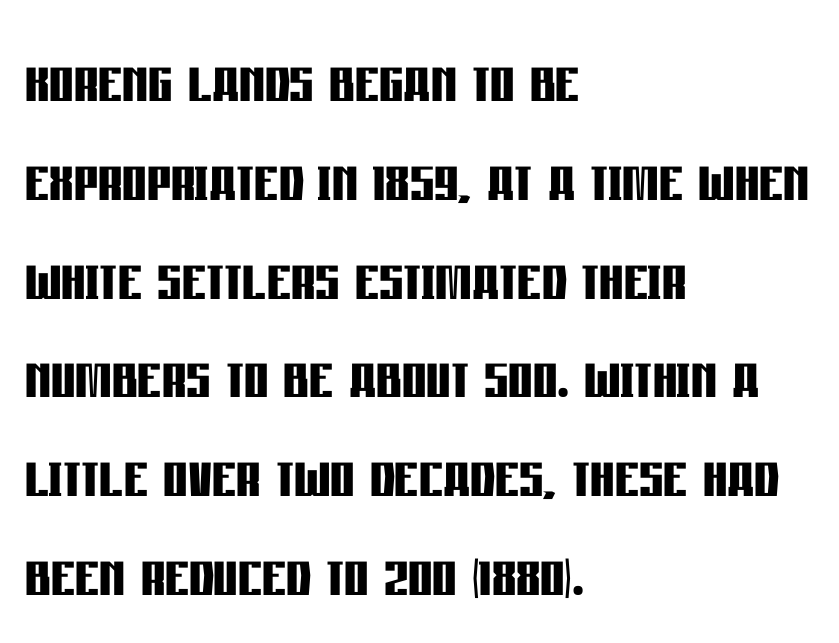
Leading: standard. Grotesque or geometric, the face here clearly has no serifs. Style check: upright. No extra tracking has been applied to these lines.
